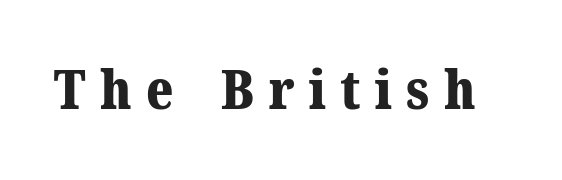
{"serif": "yes", "italic": "no", "bold": "yes", "weight": "bold", "width": "normal", "stroke_contrast": "medium", "x_height": "medium", "monospaced": "no", "underline": "no", "letter_spacing": "wide", "letter_spacing_em": 0.26, "glyph_px": 55}
